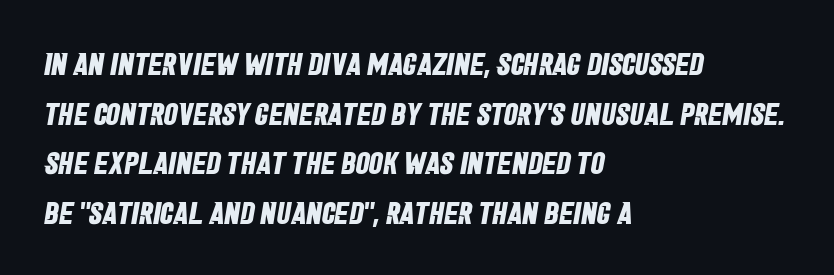
Q: Is the text bold? A: Yes.
Q: Is the typeface a serif or a sans-serif typeface? A: Sans-serif.
Q: Is the text underlined? A: No.
Q: How is the paragraph aligned? A: Left-aligned.
Q: Is the spacing between letters normal or unusually wide? A: Normal.
Q: Is the spacing between lines tight, normal or loose? A: Normal.
Q: Width (condensed, normal, or wide)? A: Condensed.
Q: Stroke contrast? A: Low.
Q: x-height? A: Large.
Q: Monospaced? A: No.
